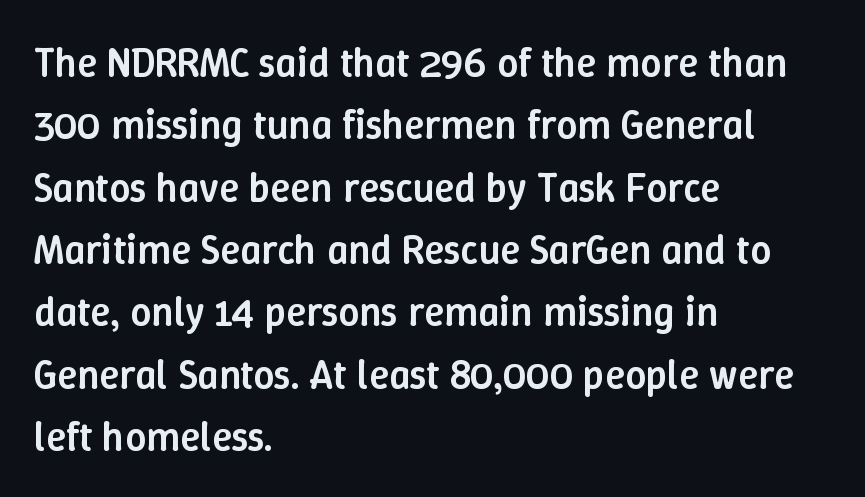
Q: Is the text bold? A: Semi-bold.
Q: Is the text italic (slanted)? A: No, it is upright.
Q: Is the text underlined? A: No.
Q: How is the paragraph aligned? A: Left-aligned.
Q: Is the spacing between letters normal or unusually wide? A: Normal.
Q: Is the spacing between lines tight, normal or loose? A: Normal.
Q: Width (condensed, normal, or wide)? A: Normal.
Q: Stroke contrast? A: Low.
Q: x-height? A: Medium.
Q: Monospaced? A: No.
